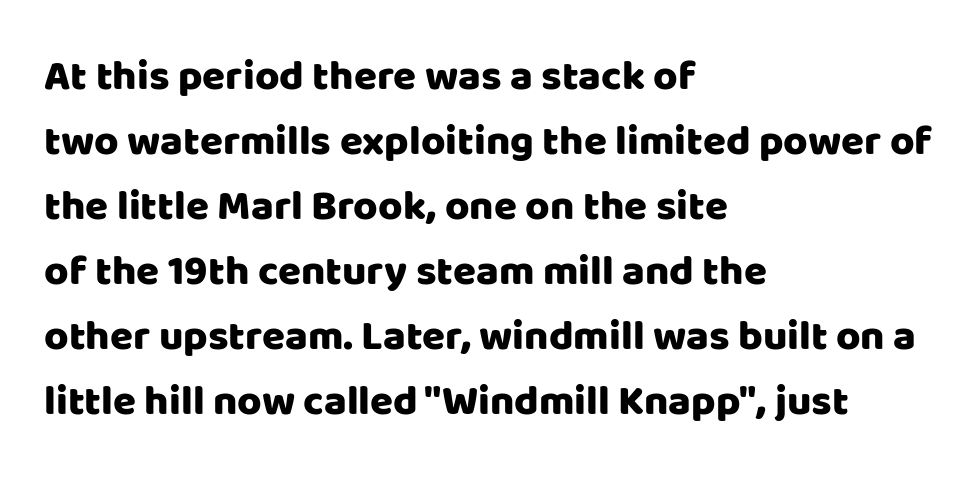
The image shows 42 px sans-serif type, upright; set left-aligned, normal line spacing (1.55x), normal letter spacing, not underlined; low stroke contrast and a large x-height.
